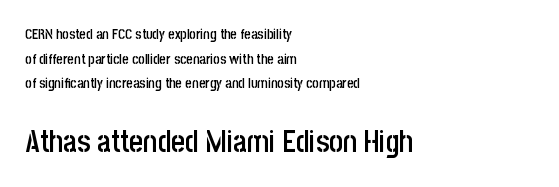
Visually the block forms a straight wall on the left and a jagged coastline on the right. Of the two passages, the one underneath uses the larger point size. The specimen reads as upright at a glance. Grotesque or geometric, the face here clearly has no serifs. Nobody drew a line under any word here.
